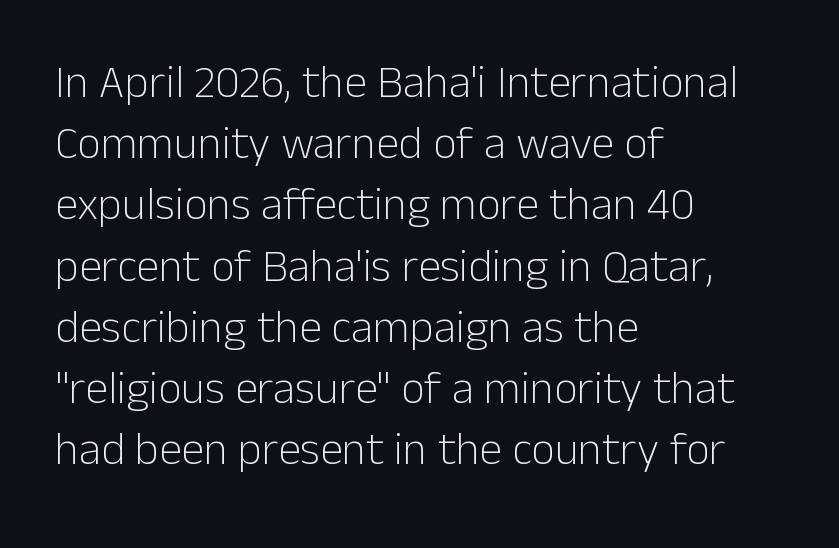
The type family on display is of the sans-serif kind. The weight tops out at a normal text grade. The strip under each line holds only bare page. Each new line begins a customary step beneath the previous one. These lines stack with their left ends in a neat column.
